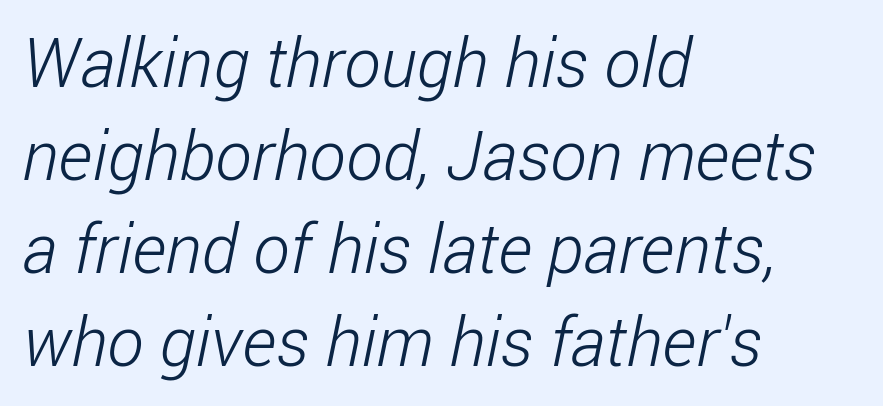
{"serif": "no", "bold": "no", "weight": "light", "width": "condensed", "stroke_contrast": "low", "x_height": "medium", "monospaced": "no", "underline": "no", "align": "left", "line_spacing": "normal", "line_spacing_ratio": 1.35, "letter_spacing": "normal", "letter_spacing_em": 0.0, "glyph_px": 69}
